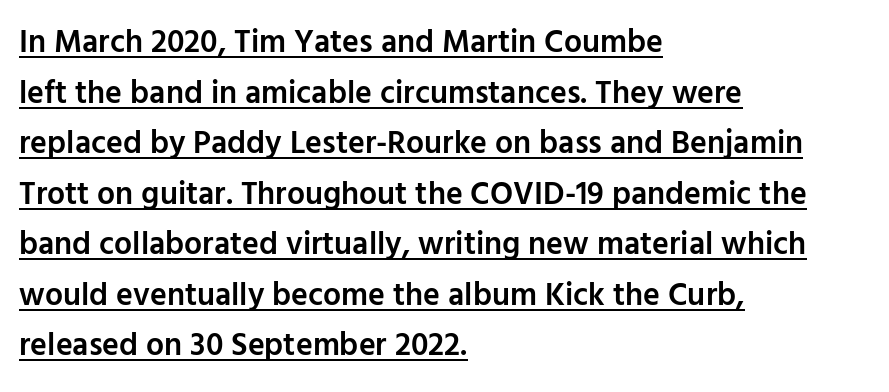
The image shows 32 px semibold sans-serif type, upright; set left-aligned, normal line spacing (1.58x), normal letter spacing, underlined; low stroke contrast and a medium x-height.
